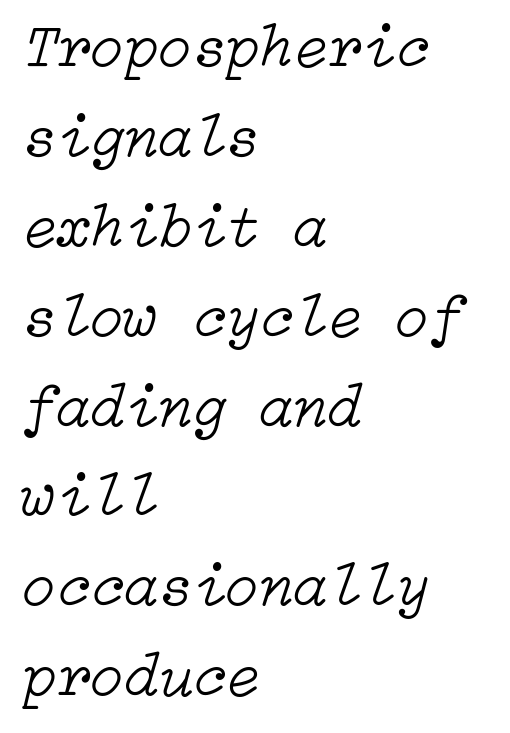
{"italic": "yes", "lean": "right", "slant_degrees": 15, "bold": "no", "weight": "light", "width": "normal", "stroke_contrast": "low", "x_height": "medium", "underline": "no", "align": "left", "line_spacing": "normal", "line_spacing_ratio": 1.45, "letter_spacing": "normal", "letter_spacing_em": 0.0, "glyph_px": 62}
